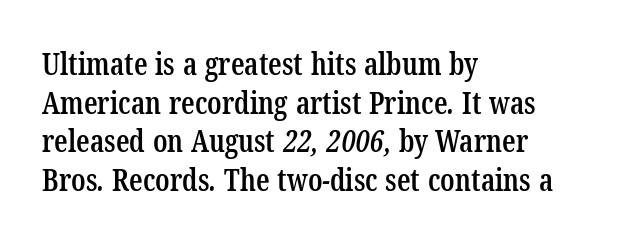
Q: Is the text bold? A: Semi-bold.
Q: Is the typeface a serif or a sans-serif typeface? A: Serif.
Q: Is the text underlined? A: No.
Q: How is the paragraph aligned? A: Left-aligned.
Q: Is the spacing between letters normal or unusually wide? A: Normal.
Q: Is the spacing between lines tight, normal or loose? A: Normal.
Q: Width (condensed, normal, or wide)? A: Condensed.
Q: Stroke contrast? A: Low.
Q: x-height? A: Medium.
Q: Monospaced? A: No.
